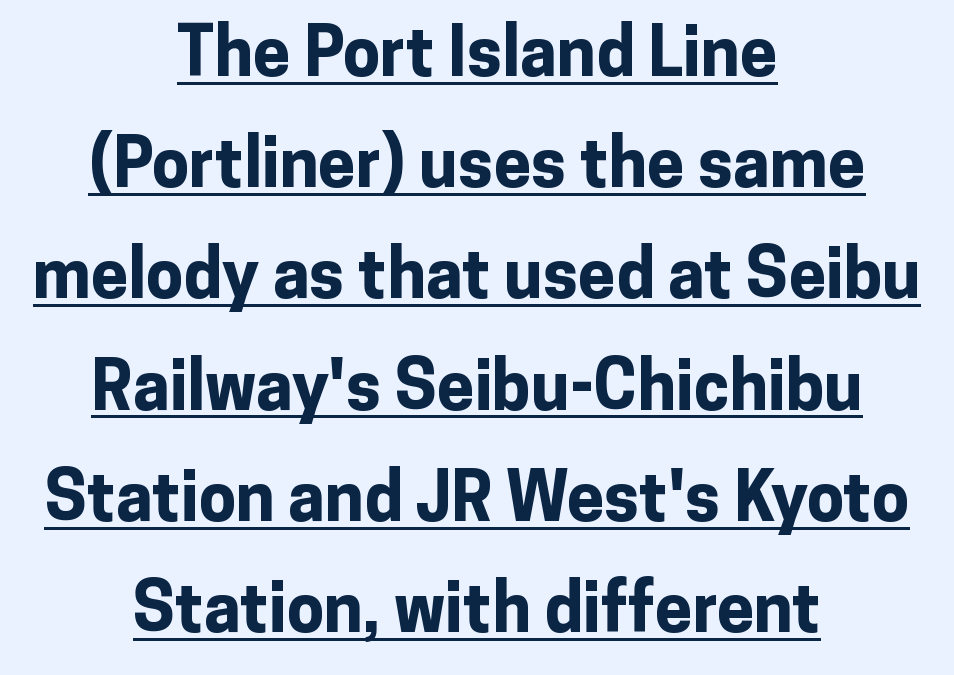
Q: Is the text bold? A: Yes.
Q: Is the text italic (slanted)? A: No, it is upright.
Q: Is the typeface a serif or a sans-serif typeface? A: Sans-serif.
Q: Is the text underlined? A: Yes.
Q: How is the paragraph aligned? A: Centered.
Q: Is the spacing between letters normal or unusually wide? A: Normal.
Q: Is the spacing between lines tight, normal or loose? A: Normal.
Q: Width (condensed, normal, or wide)? A: Normal.
Q: Stroke contrast? A: Low.
Q: x-height? A: Medium.
Q: Monospaced? A: No.
